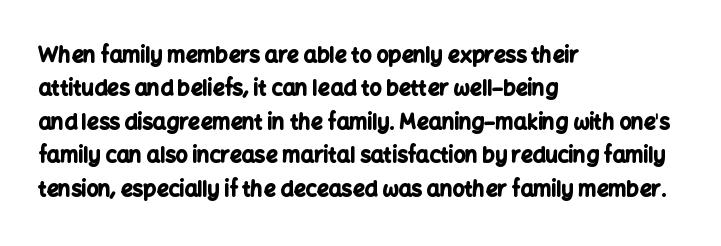
{"italic": "no", "bold": "yes", "underline": "no", "align": "left", "line_spacing": "normal", "line_spacing_ratio": 1.59, "letter_spacing": "normal", "letter_spacing_em": 0.0, "glyph_px": 21}
